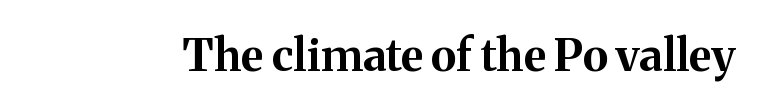
The image shows 45 px bold serif type, upright; set normal letter spacing, not underlined; medium stroke contrast and a medium x-height.
